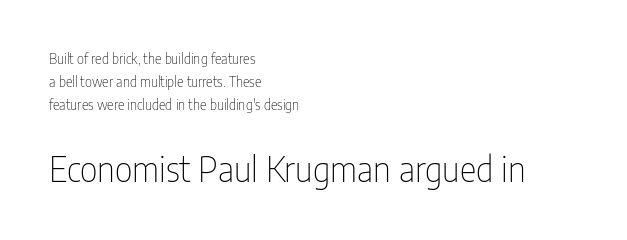
{"serif": "no", "italic": "no", "bold": "no", "weight": "thin", "width": "condensed", "stroke_contrast": "low", "x_height": "medium", "monospaced": "no", "underline": "no", "align": "left", "line_spacing": "normal", "line_spacing_ratio": 1.63, "letter_spacing": "normal", "letter_spacing_em": 0.0, "larger_block": "second", "size_ratio": 2.5, "glyph_px": 35}
